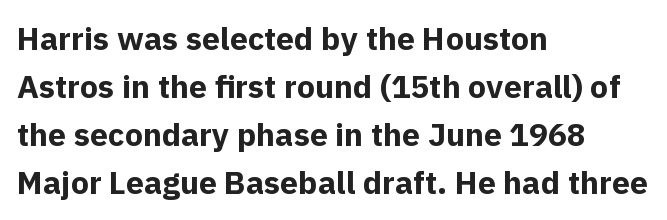
The foot of each line stays bare and open. Tracking value appears to be zero — textbook default spacing. Line beginnings align vertically; line endings do not. Does the type have serifs? No, each stem ends abruptly. Vertical strokes here are truly vertical. Chunky letters — that's bold for sure.
